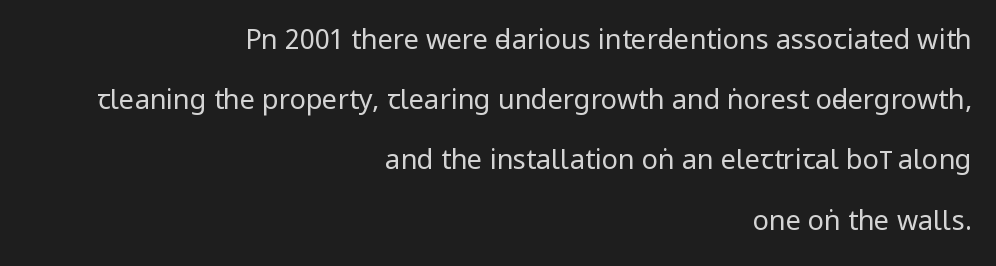
The horizontal fit of the characters is conventional and even. The compositor pushed each line to the right boundary. Italic: no, the glyphs are upright roman. The specimen omits any rule beneath the text block's lines. Weight: regular or lighter.
